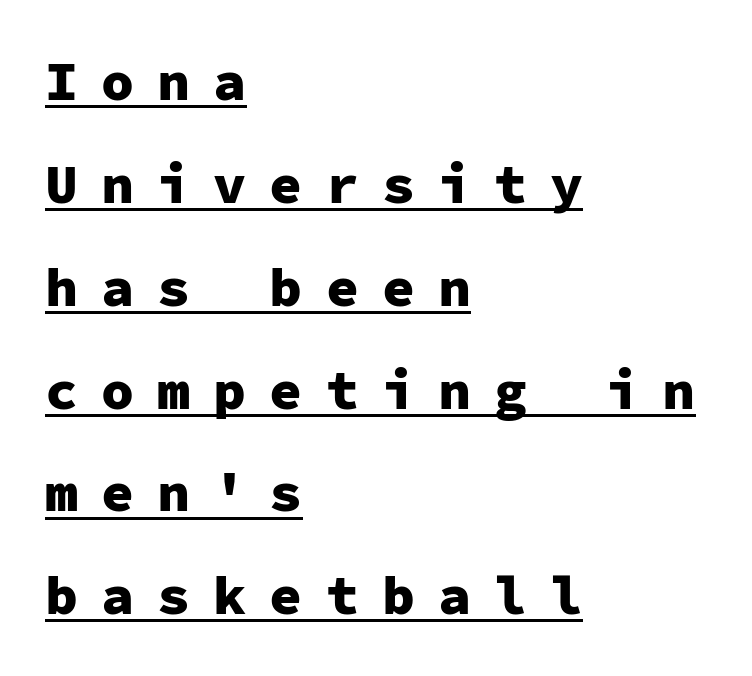
Is the type bold? Yes — the strokes are clearly thick and heavy. If you drew a line through each stem, it would be perfectly vertical. The passage shown is underscored from start to finish. These lines are rendered in a fixed-pitch font.
